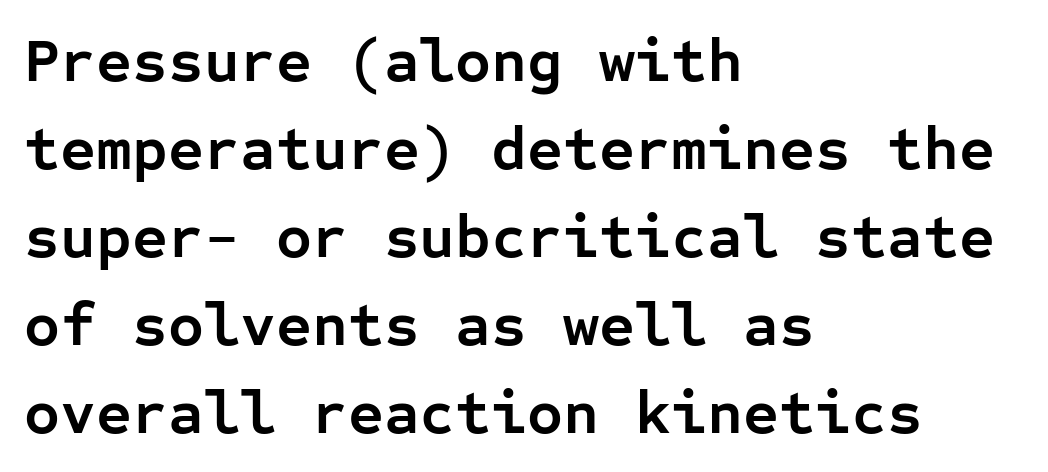
{"serif": "no", "italic": "no", "bold": "yes", "weight": "semibold", "width": "normal", "stroke_contrast": "low", "x_height": "medium", "monospaced": "yes", "underline": "no", "align": "left", "line_spacing": "normal", "line_spacing_ratio": 1.42, "letter_spacing": "normal", "letter_spacing_em": 0.0, "glyph_px": 62}
